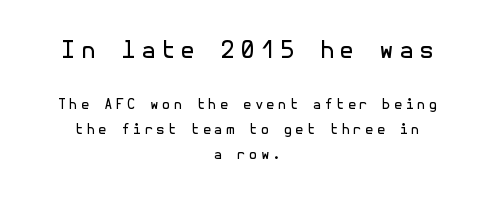
The image shows 24 px text type, upright; set centered, line spacing 1.76x, unusually wide letter spacing (+0.21 em), not underlined; the first (top) block is 1.71x larger.
